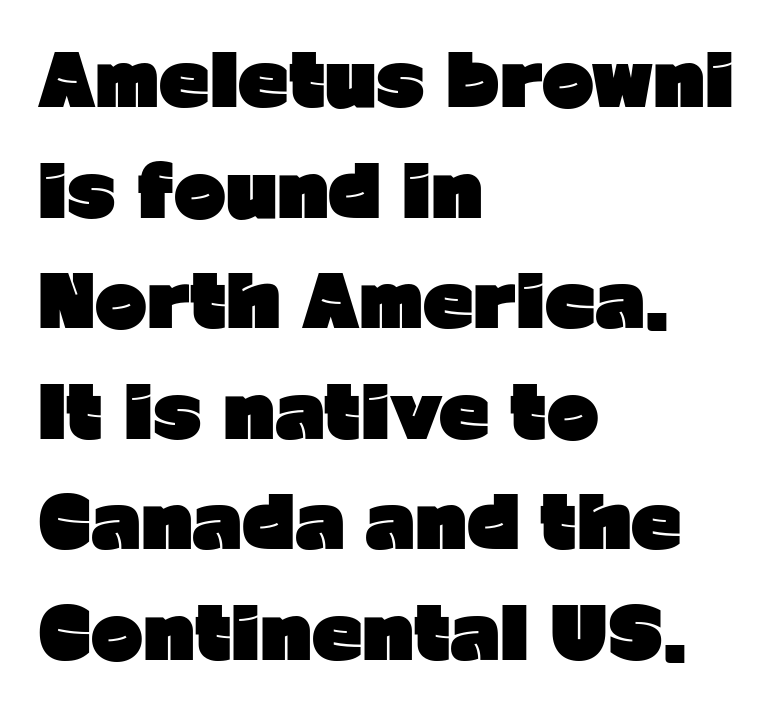
Q: Is the text bold? A: Yes.
Q: Is the text italic (slanted)? A: No, it is upright.
Q: Is the typeface a serif or a sans-serif typeface? A: Sans-serif.
Q: Is the text underlined? A: No.
Q: How is the paragraph aligned? A: Left-aligned.
Q: Is the spacing between letters normal or unusually wide? A: Normal.
Q: Is the spacing between lines tight, normal or loose? A: Normal.
Q: Width (condensed, normal, or wide)? A: Normal.
Q: Stroke contrast? A: Low.
Q: x-height? A: Medium.
Q: Monospaced? A: No.
